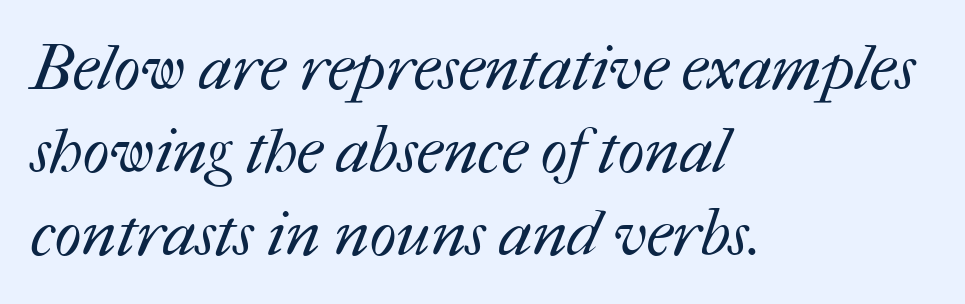
{"bold": "no", "weight": "regular", "width": "normal", "stroke_contrast": "medium", "x_height": "medium", "monospaced": "no", "underline": "no", "align": "left", "line_spacing": "normal", "line_spacing_ratio": 1.32, "letter_spacing": "normal", "letter_spacing_em": 0.0, "glyph_px": 63}
